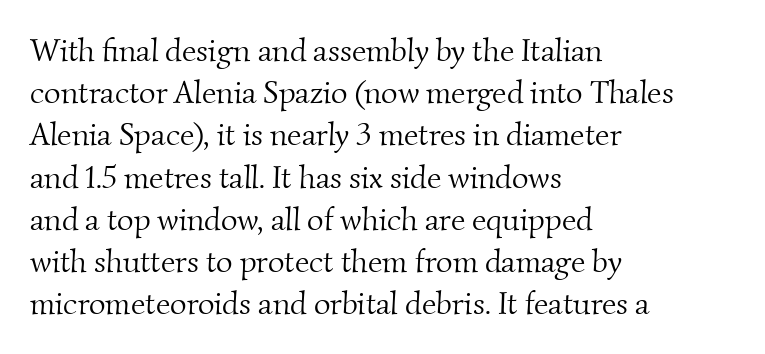
The image shows 32 px light serif type; set left-aligned, normal line spacing (1.32x), normal letter spacing, not underlined; medium stroke contrast and a small x-height.
